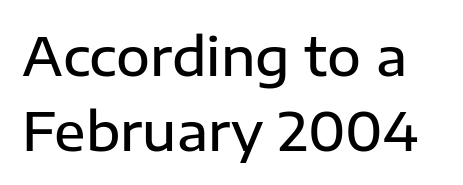
{"serif": "no", "italic": "no", "bold": "semi", "weight": "semibold", "width": "normal", "stroke_contrast": "low", "x_height": "medium", "monospaced": "no", "underline": "no", "line_spacing": "normal", "line_spacing_ratio": 1.44, "letter_spacing": "normal", "letter_spacing_em": 0.0, "glyph_px": 52}
